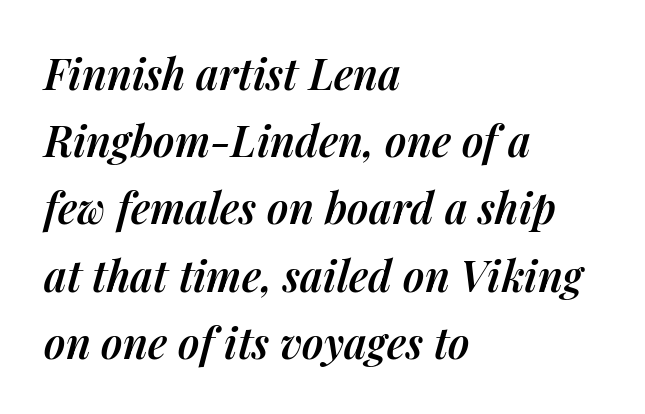
Q: Is the text bold? A: Semi-bold.
Q: Is the text italic (slanted)? A: Yes, it leans right by about 14 degrees.
Q: Is the text underlined? A: No.
Q: How is the paragraph aligned? A: Left-aligned.
Q: Is the spacing between letters normal or unusually wide? A: Normal.
Q: Is the spacing between lines tight, normal or loose? A: Normal.
Q: Width (condensed, normal, or wide)? A: Normal.
Q: Stroke contrast? A: Medium.
Q: x-height? A: Medium.
Q: Monospaced? A: No.
